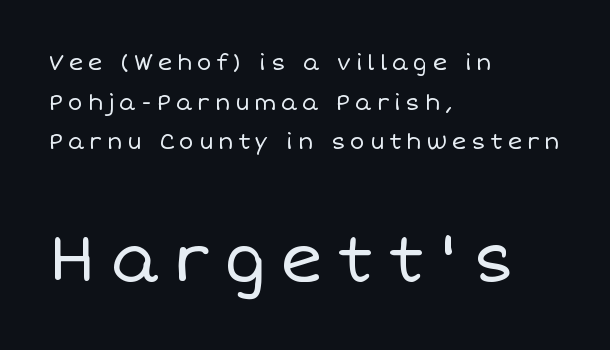
No chunkiness to these letters — they're not bold. Display-style spreading of the glyphs; the letterfit is very open. You could not count columns in this text — the font is proportionally spaced. The lower block of text is set noticeably larger than the block above it.
